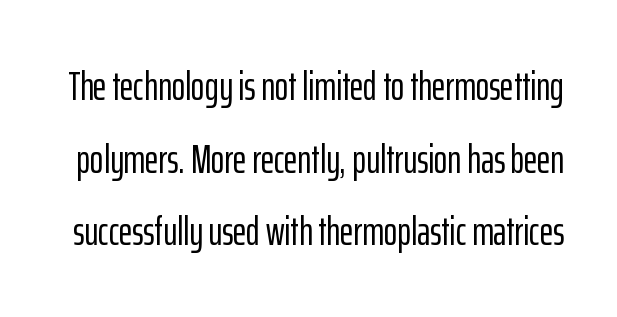
The image shows 41 px condensed sans-serif type, upright; set line spacing 1.77x, normal letter spacing, not underlined; low stroke contrast and a medium x-height.
